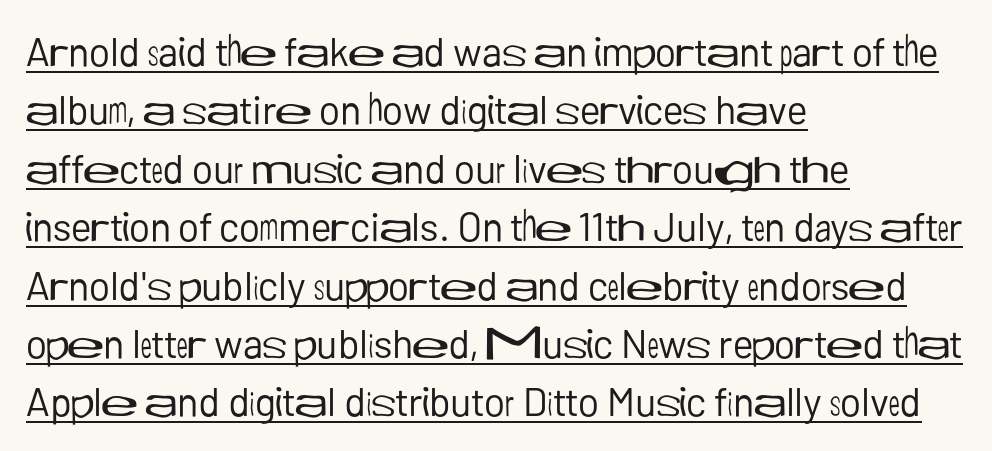
The horizontal fit of the characters is conventional and even. A typesetter would call this proportional, since set widths differ per character. This block has exactly the height ordinary leading produces. The characters display no serif detailing; their extremities are plain. A quiet, ordinary-to-light weight characterises the typeface.
